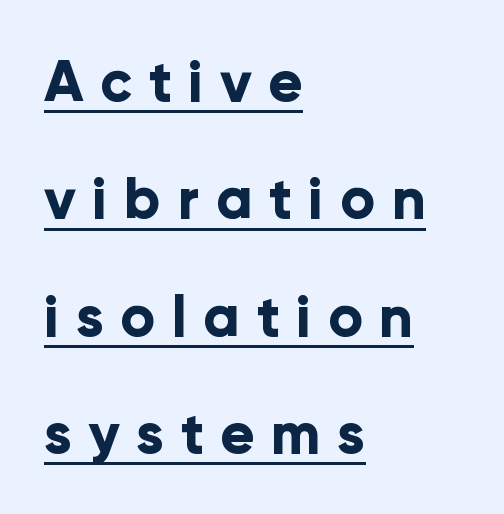
The image shows 57 px bold sans-serif type, upright; set left-aligned, loose line spacing (2.06x), unusually wide letter spacing (+0.29 em), underlined; low stroke contrast and a medium x-height.
